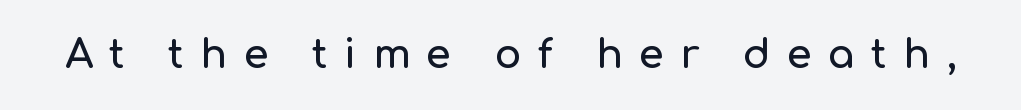
The image shows 40 px sans-serif type, upright; set unusually wide letter spacing (+0.4 em), not underlined; low stroke contrast and a medium x-height.
